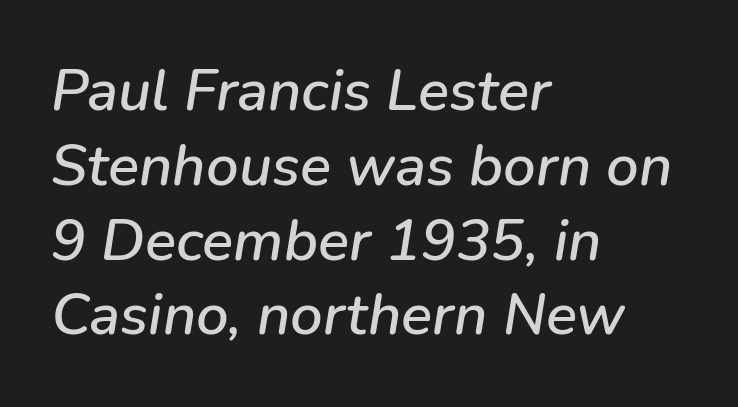
The image shows 58 px text type, italic (leaning right); set left-aligned, normal line spacing (1.29x), normal letter spacing, not underlined; low stroke contrast and a medium x-height.
